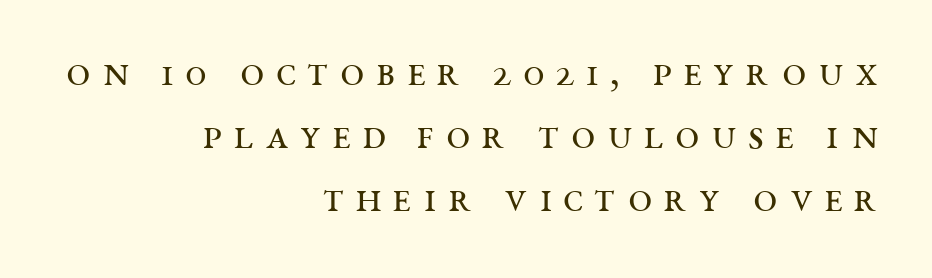
The image shows 43 px regular-weight, wide serif type, upright; set right-aligned, normal line spacing (1.46x), unusually wide letter spacing (+0.27 em), not underlined; medium stroke contrast and a large x-height.
